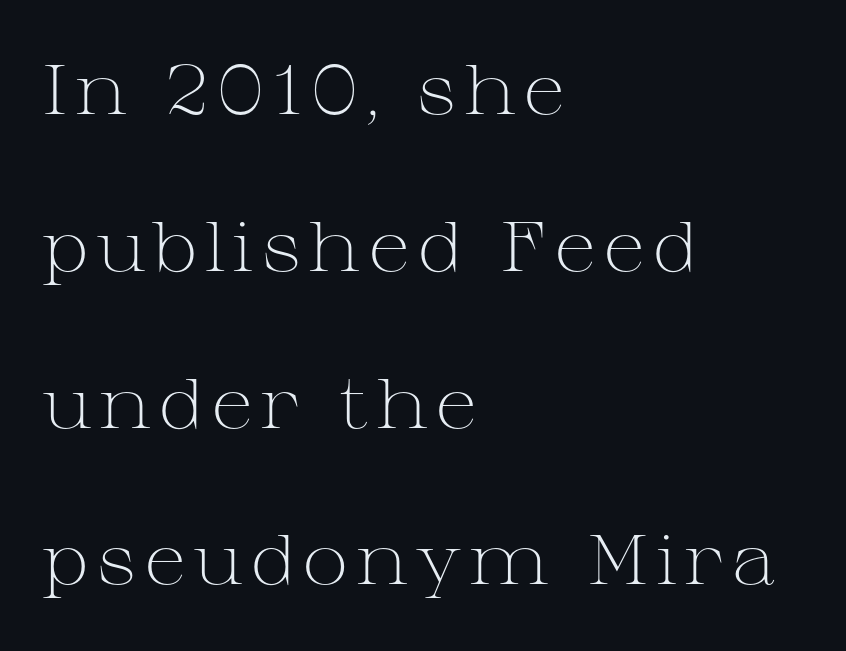
{"serif": "yes", "italic": "no", "bold": "no", "weight": "light", "width": "wide", "stroke_contrast": "medium", "x_height": "medium", "monospaced": "no", "underline": "no", "align": "left", "line_spacing": "loose", "line_spacing_ratio": 2.24, "glyph_px": 70}
